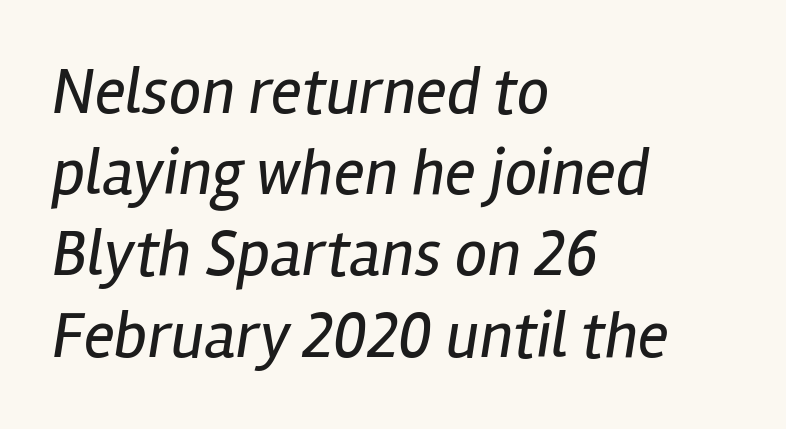
Q: Is the text bold? A: No.
Q: Is the text italic (slanted)? A: Yes, it leans right by about 12 degrees.
Q: Is the text underlined? A: No.
Q: How is the paragraph aligned? A: Left-aligned.
Q: Is the spacing between letters normal or unusually wide? A: Normal.
Q: Is the spacing between lines tight, normal or loose? A: Normal.
Q: Width (condensed, normal, or wide)? A: Condensed.
Q: Stroke contrast? A: Low.
Q: x-height? A: Medium.
Q: Monospaced? A: No.
